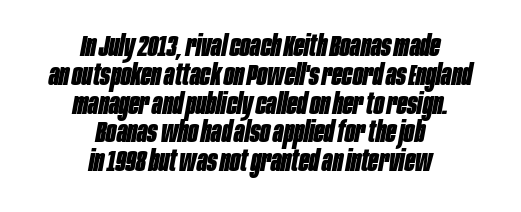
Q: Is the text bold? A: Yes.
Q: Is the text italic (slanted)? A: Yes, it leans right by about 10 degrees.
Q: Is the text underlined? A: No.
Q: How is the paragraph aligned? A: Centered.
Q: Is the spacing between letters normal or unusually wide? A: Normal.
Q: Is the spacing between lines tight, normal or loose? A: Tight.
Q: Width (condensed, normal, or wide)? A: Condensed.
Q: Stroke contrast? A: Low.
Q: x-height? A: Large.
Q: Monospaced? A: No.
